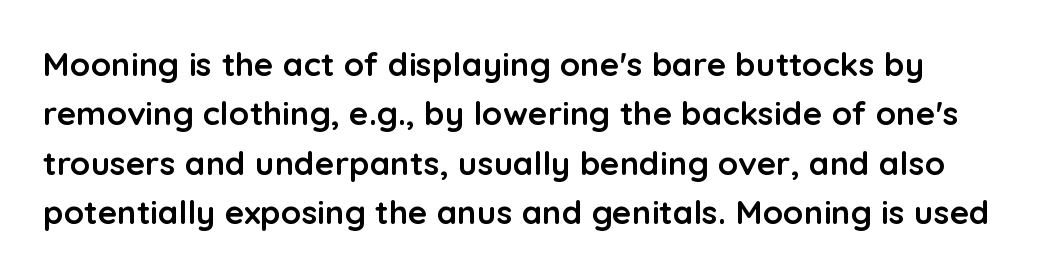
The image shows 33 px semibold sans-serif type, upright; set normal line spacing (1.5x), normal letter spacing, not underlined; low stroke contrast and a medium x-height.
